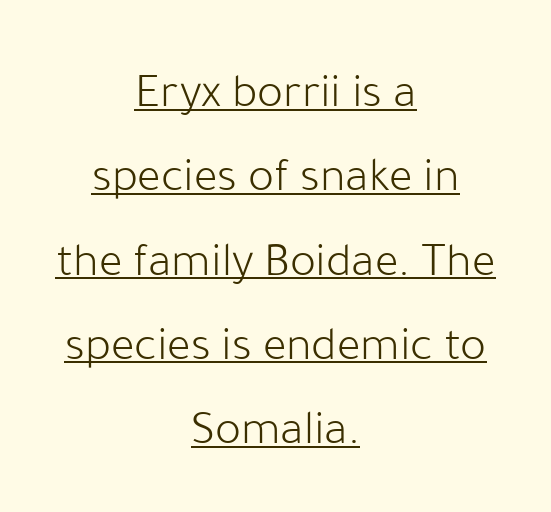
The image shows 49 px light sans-serif type, upright; set centered, line spacing 1.72x, normal letter spacing, underlined; low stroke contrast and a medium x-height.
